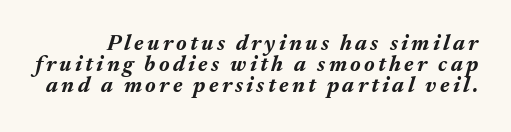
Q: Is the text bold? A: Yes.
Q: Is the text italic (slanted)? A: Yes, it leans right by about 17 degrees.
Q: Is the text underlined? A: No.
Q: Is the spacing between lines tight, normal or loose? A: Tight.
